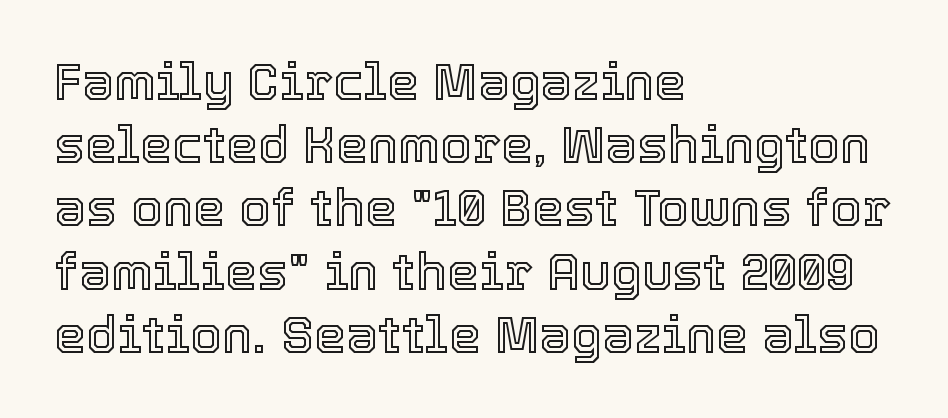
{"italic": "no", "width": "normal", "x_height": "medium", "monospaced": "no", "underline": "no", "align": "left", "line_spacing_ratio": 1.24, "letter_spacing": "normal", "letter_spacing_em": 0.0, "glyph_px": 51}
